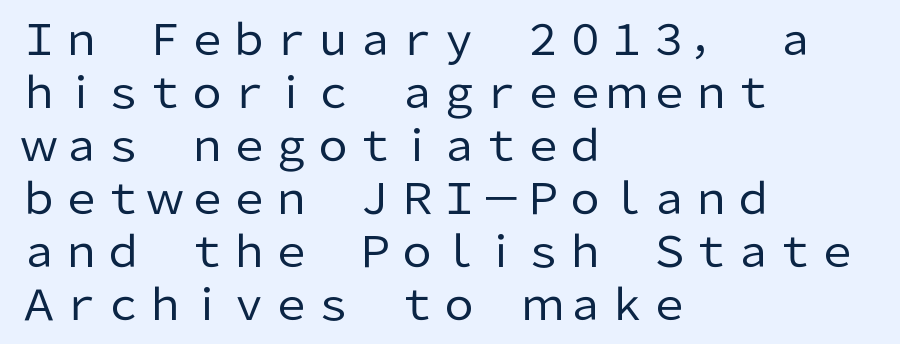
A typesetter would label this face a sans. Weight class: somewhere from thin through regular. Note the varied advance widths — an 'i' is clearly narrower than an 'm'. Vertical strokes here are truly vertical. Lines of text with bare space underneath.
